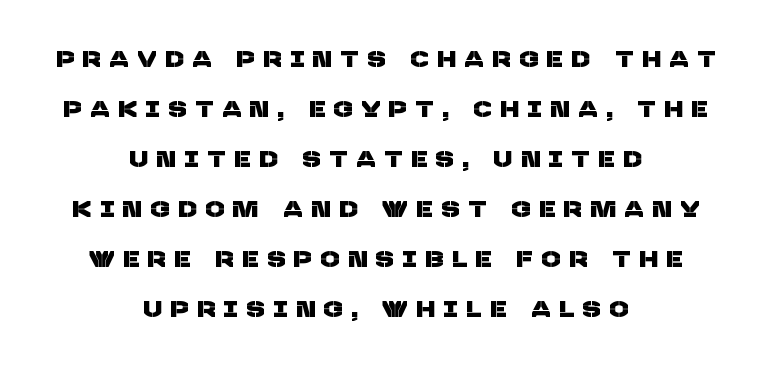
The image shows 22 px text type; set centered, loose line spacing (2.27x), unusually wide letter spacing (+0.42 em), not underlined.
